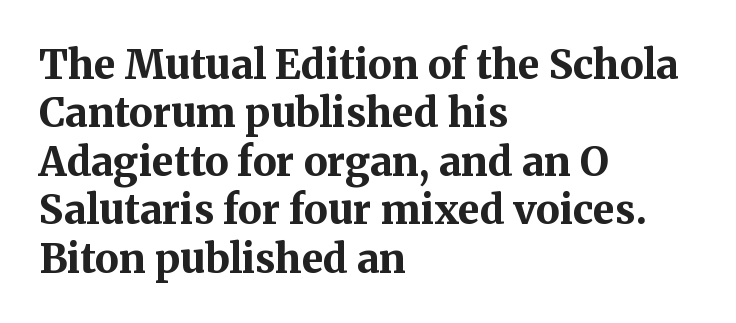
Q: Is the text bold? A: Yes.
Q: Is the text italic (slanted)? A: No, it is upright.
Q: Is the typeface a serif or a sans-serif typeface? A: Serif.
Q: Is the text underlined? A: No.
Q: How is the paragraph aligned? A: Left-aligned.
Q: Is the spacing between letters normal or unusually wide? A: Normal.
Q: Width (condensed, normal, or wide)? A: Normal.
Q: Stroke contrast? A: Medium.
Q: x-height? A: Medium.
Q: Monospaced? A: No.
